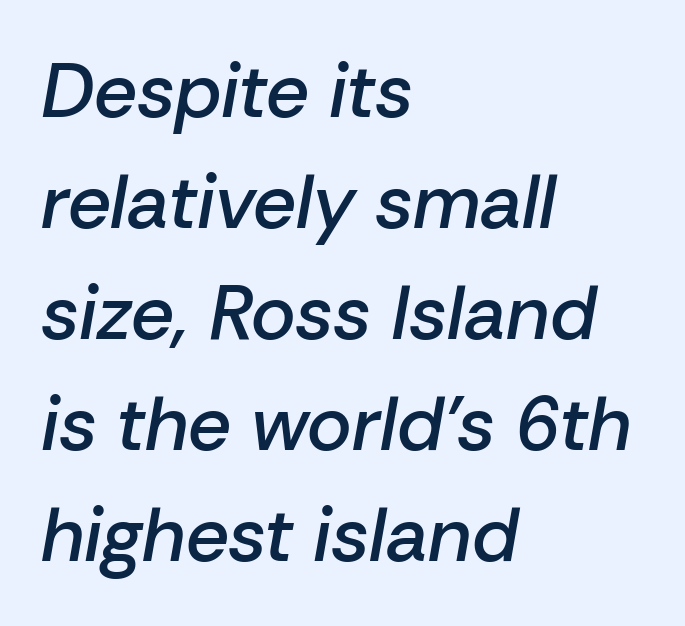
The image shows 76 px semibold type, italic (leaning right); set left-aligned, normal line spacing (1.46x), normal letter spacing, not underlined; low stroke contrast and a medium x-height.
